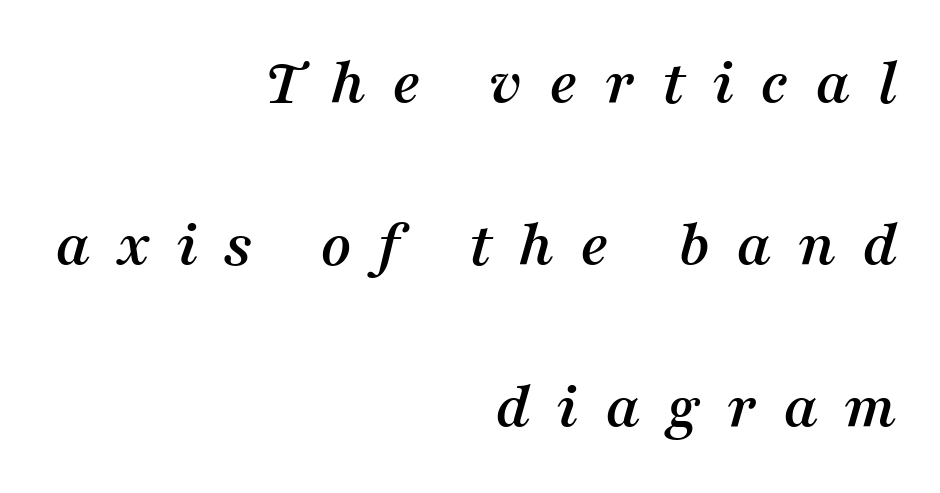
{"serif": "yes", "italic": "yes", "lean": "right", "slant_degrees": 16, "width": "normal", "stroke_contrast": "medium", "x_height": "medium", "monospaced": "no", "underline": "no", "align": "right", "line_spacing": "loose", "line_spacing_ratio": 2.42, "letter_spacing": "wide", "letter_spacing_em": 0.39, "glyph_px": 67}
